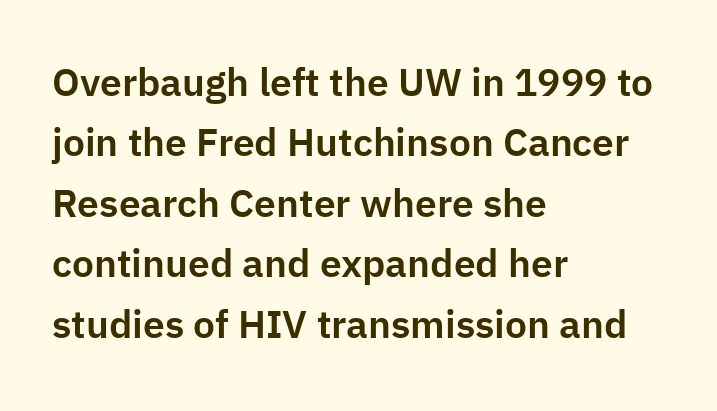
{"serif": "no", "italic": "no", "width": "normal", "stroke_contrast": "low", "x_height": "medium", "monospaced": "no", "underline": "no", "align": "left", "line_spacing": "normal", "line_spacing_ratio": 1.55, "letter_spacing": "normal", "letter_spacing_em": 0.0, "glyph_px": 39}
